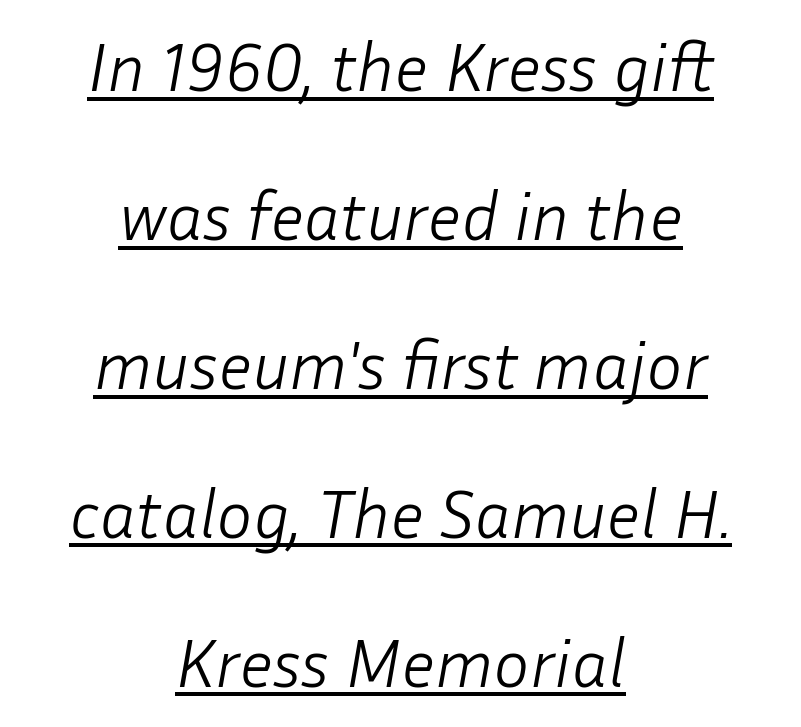
The image shows 68 px light type, italic (leaning right); set centered, loose line spacing (2.19x), normal letter spacing, underlined; low stroke contrast and a medium x-height.
